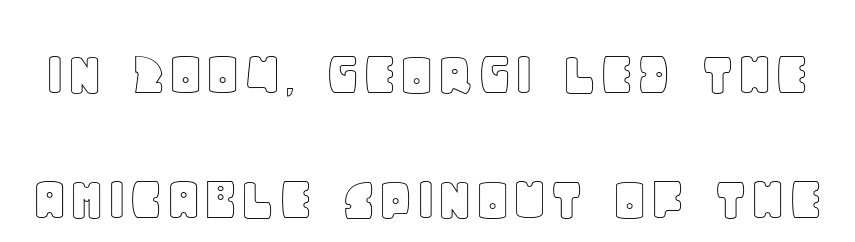
{"italic": "no", "width": "normal", "x_height": "large", "monospaced": "no", "underline": "no", "line_spacing": "loose", "line_spacing_ratio": 1.92, "letter_spacing": "normal", "letter_spacing_em": 0.0, "glyph_px": 65}
